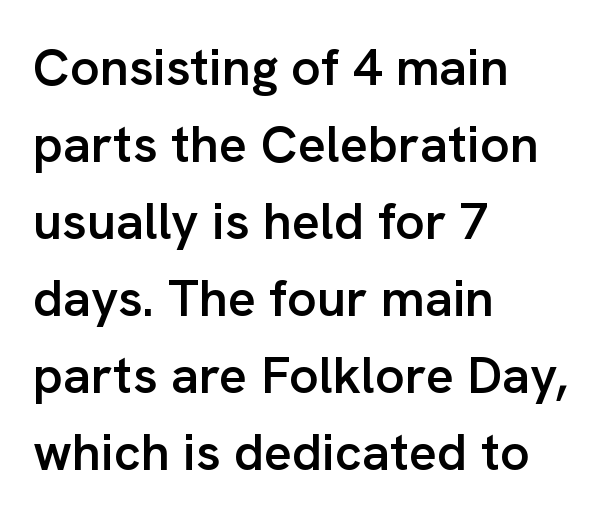
The image shows 52 px semibold sans-serif type, upright; set left-aligned, normal line spacing (1.48x), normal letter spacing, not underlined; low stroke contrast and a medium x-height.
